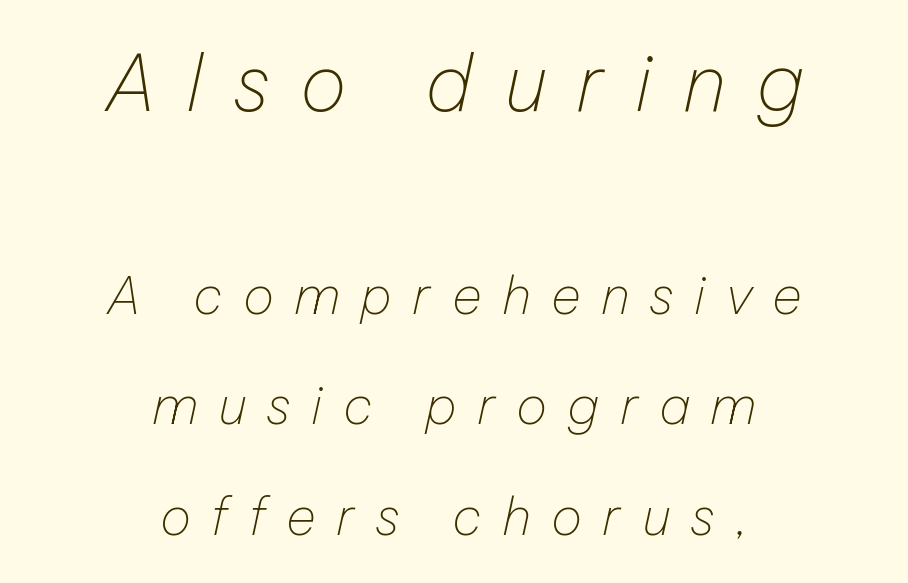
Q: Is the text bold? A: No.
Q: Is the text italic (slanted)? A: Yes, it leans right by about 12 degrees.
Q: Is the text underlined? A: No.
Q: How is the paragraph aligned? A: Centered.
Q: Is the spacing between letters normal or unusually wide? A: Unusually wide.
Q: Is the spacing between lines tight, normal or loose? A: Loose.
Q: Which block of text is set in a larger size, the first (top) or the second (bottom)? A: The first (top) one.
Q: Width (condensed, normal, or wide)? A: Normal.
Q: Stroke contrast? A: Low.
Q: x-height? A: Medium.
Q: Monospaced? A: No.
